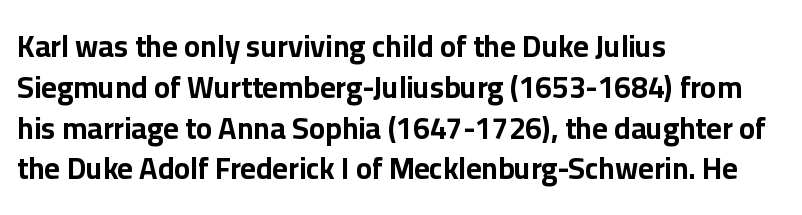
Default kerning and tracking; the words read as compact shapes. You could not count columns in this text — the font is proportionally spaced. The type sits square on the baseline with zero lean. Notice how descenders clear the ascenders below comfortably — that's standard leading.
